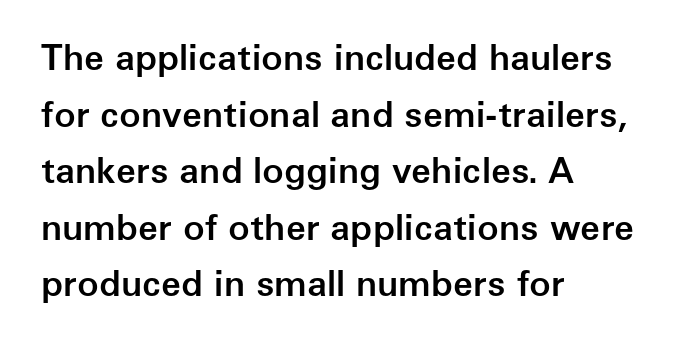
Q: Is the text bold? A: Semi-bold.
Q: Is the text italic (slanted)? A: No, it is upright.
Q: Is the typeface a serif or a sans-serif typeface? A: Sans-serif.
Q: Is the text underlined? A: No.
Q: How is the paragraph aligned? A: Left-aligned.
Q: Is the spacing between letters normal or unusually wide? A: Normal.
Q: Is the spacing between lines tight, normal or loose? A: Normal.
Q: Width (condensed, normal, or wide)? A: Normal.
Q: Stroke contrast? A: Low.
Q: x-height? A: Medium.
Q: Monospaced? A: No.
